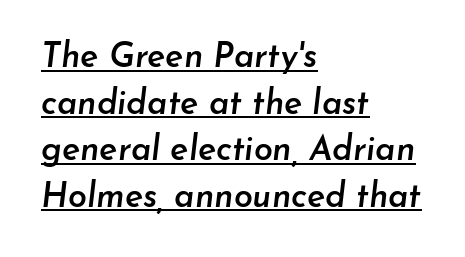
Q: Is the text bold? A: Semi-bold.
Q: Is the text italic (slanted)? A: Yes, it leans right by about 7 degrees.
Q: Is the text underlined? A: Yes.
Q: How is the paragraph aligned? A: Left-aligned.
Q: Is the spacing between letters normal or unusually wide? A: Normal.
Q: Is the spacing between lines tight, normal or loose? A: Normal.
Q: Width (condensed, normal, or wide)? A: Normal.
Q: Stroke contrast? A: Low.
Q: x-height? A: Small.
Q: Monospaced? A: No.
